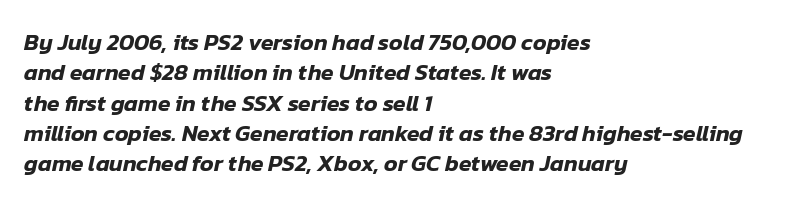
Q: Is the text italic (slanted)? A: Yes, it leans right by about 12 degrees.
Q: Is the text underlined? A: No.
Q: How is the paragraph aligned? A: Left-aligned.
Q: Is the spacing between letters normal or unusually wide? A: Normal.
Q: Is the spacing between lines tight, normal or loose? A: Normal.
